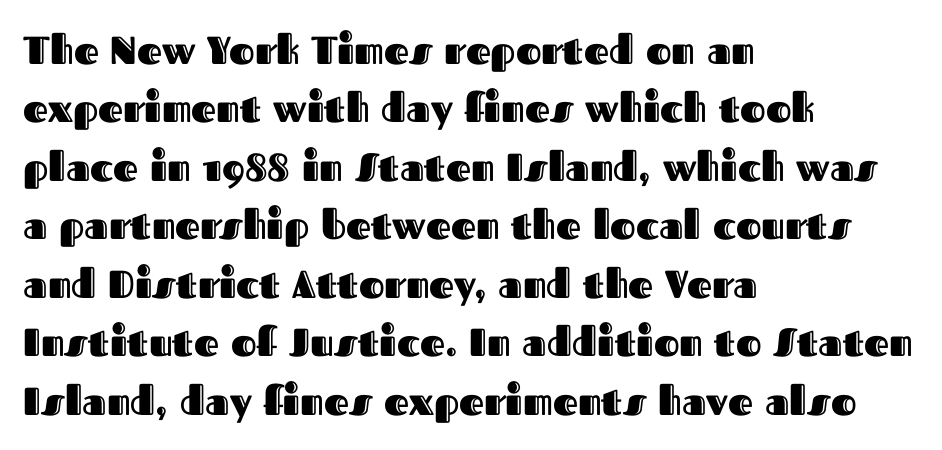
Q: Is the text italic (slanted)? A: No, it is upright.
Q: Is the text underlined? A: No.
Q: How is the paragraph aligned? A: Left-aligned.
Q: Is the spacing between letters normal or unusually wide? A: Normal.
Q: Is the spacing between lines tight, normal or loose? A: Normal.
Q: Width (condensed, normal, or wide)? A: Normal.
Q: x-height? A: Medium.
Q: Monospaced? A: No.
